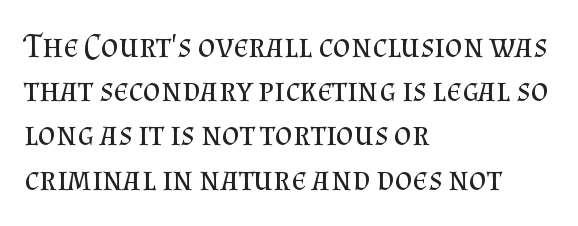
The image shows 34 px regular-weight serif type, upright; set left-aligned, normal line spacing (1.3x), normal letter spacing, not underlined; medium stroke contrast and a small x-height.
